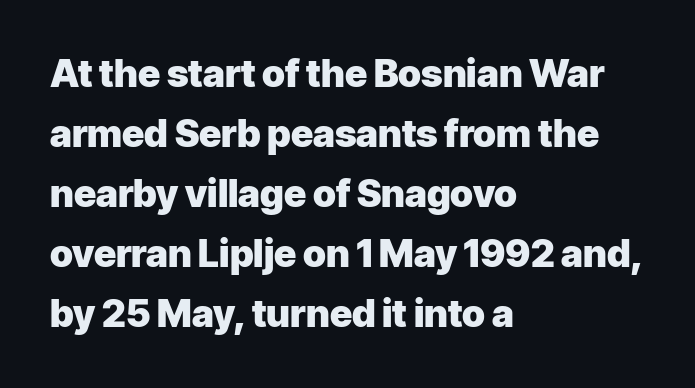
{"serif": "no", "italic": "no", "bold": "yes", "weight": "heavy", "width": "normal", "stroke_contrast": "low", "x_height": "medium", "monospaced": "no", "underline": "no", "align": "left", "line_spacing": "normal", "line_spacing_ratio": 1.58, "letter_spacing": "normal", "letter_spacing_em": 0.0, "glyph_px": 38}
